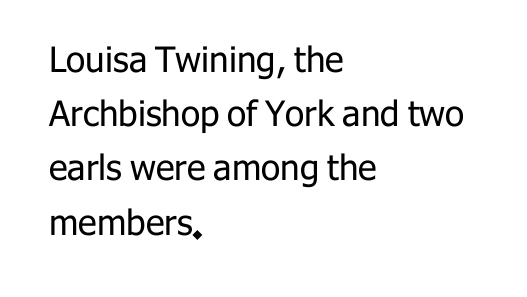
A bare baseline throughout the passage. There is no visible air inserted between adjacent glyphs. Proportional: the letters do not fall into vertical columns. Evenly set lines give the paragraph a standard silhouette. You can tell it's not italic because the verticals are truly vertical. What kind of face is this? One without serifs — a sans.
